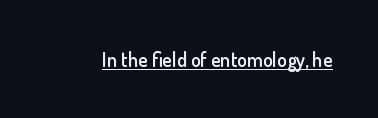
The image shows 20 px text type, upright; set normal letter spacing, underlined.
